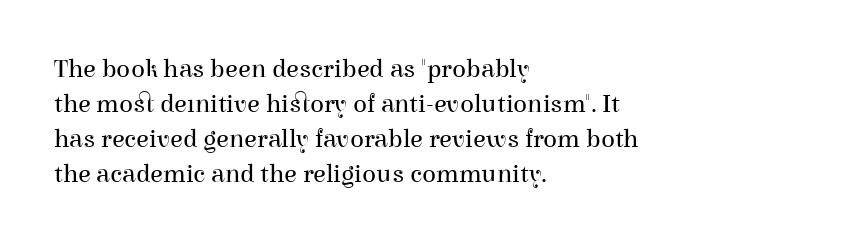
How are the letters spaced? Ordinarily, with no added tracking. Has an underline been added? It has not. Honestly, the row spacing looks completely unremarkable. The font is comparable to plain body text, perhaps lighter. Visually the block forms a straight wall on the left and a jagged coastline on the right.
